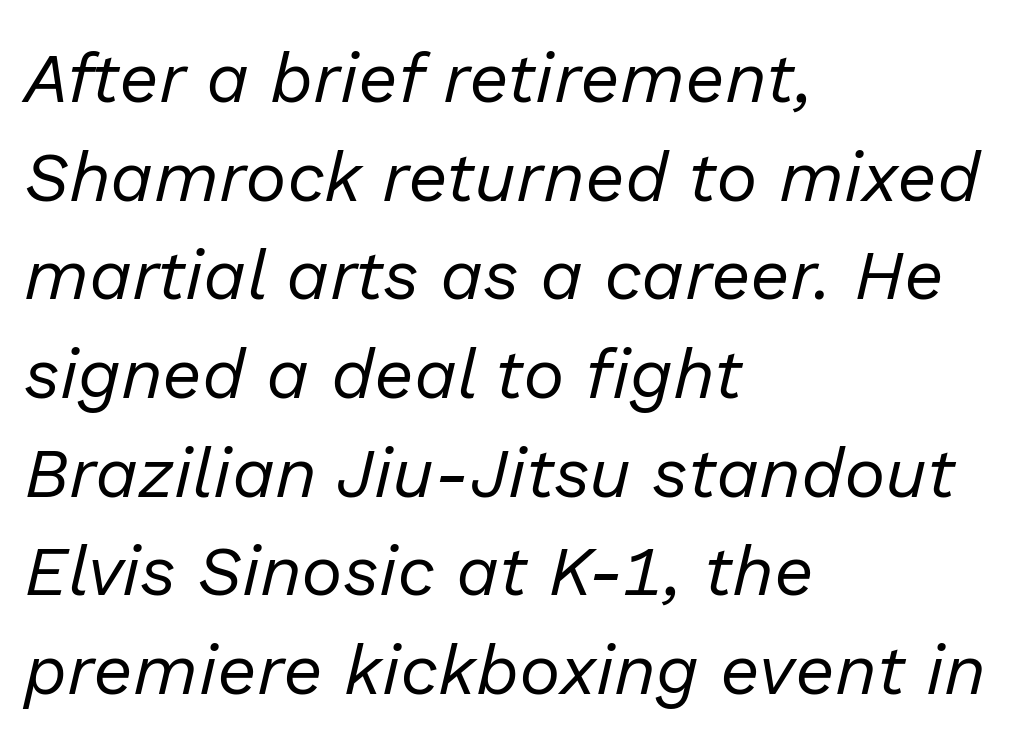
Interline gaps are of average width in this sample. Looks like regular typesetting: each glyph gets only the width it needs. The font sits on the lighter half of the weight spectrum, regular included. Is the letter spacing exaggerated? No — it looks like the ordinary default. Yep, that's italic — everything's leaning. Is the block centered? No — it sits flush against the left margin.
